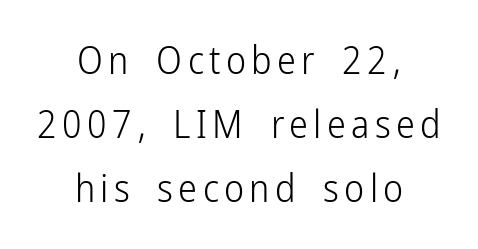
Typeset on center — no edge is straight. Leading: standard. Examine the stroke ends and you'll find no serifs. This is not heavy type; no bold has been used. Is this a fixed-width face? No — the glyphs have proportional, varying widths.
